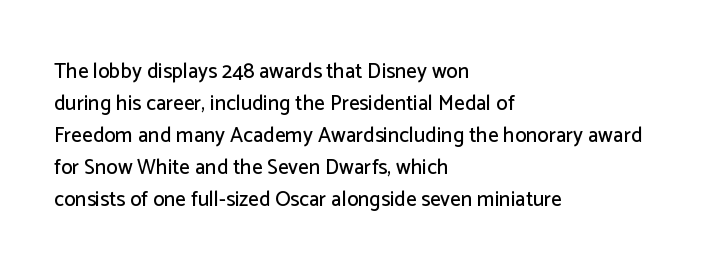
{"italic": "no", "underline": "no", "align": "left", "line_spacing": "normal", "line_spacing_ratio": 1.52, "letter_spacing": "normal", "letter_spacing_em": 0.0, "glyph_px": 21}
